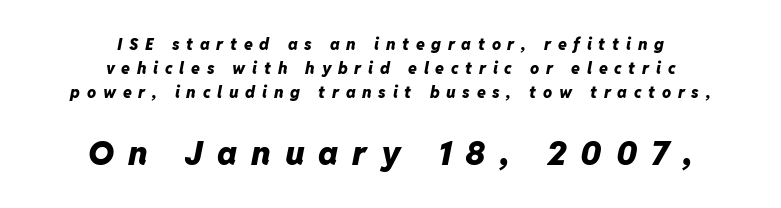
{"italic": "yes", "lean": "right", "slant_degrees": 11, "bold": "yes", "weight": "heavy", "width": "normal", "stroke_contrast": "low", "x_height": "medium", "monospaced": "no", "underline": "no", "align": "center", "line_spacing": "normal", "line_spacing_ratio": 1.49, "letter_spacing": "wide", "letter_spacing_em": 0.42, "larger_block": "second", "size_ratio": 2.06, "glyph_px": 33}
